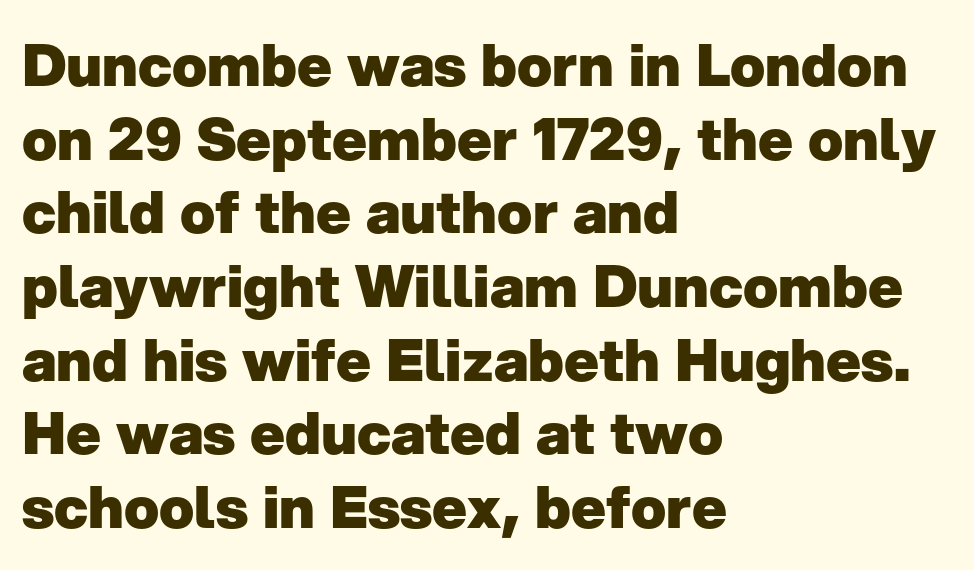
These lines are composed in type without serifs. How would I describe the line gaps? Plain and ordinary. The passage is arranged the way most books set body copy — flush left. Look at the tracking — it's just the regular setting, nothing added. Rendered with straight, roman letterforms. Plenty of ink on the page — the face is bold.
